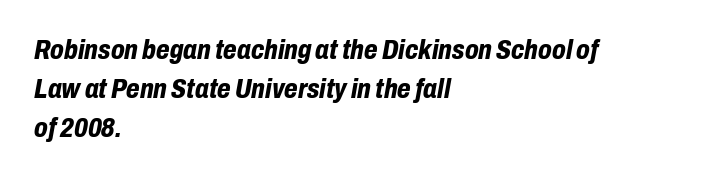
Q: Is the text bold? A: Yes.
Q: Is the text italic (slanted)? A: Yes, it leans right by about 10 degrees.
Q: Is the text underlined? A: No.
Q: How is the paragraph aligned? A: Left-aligned.
Q: Is the spacing between letters normal or unusually wide? A: Normal.
Q: Is the spacing between lines tight, normal or loose? A: Normal.
Q: Width (condensed, normal, or wide)? A: Condensed.
Q: Stroke contrast? A: Low.
Q: x-height? A: Medium.
Q: Monospaced? A: No.
